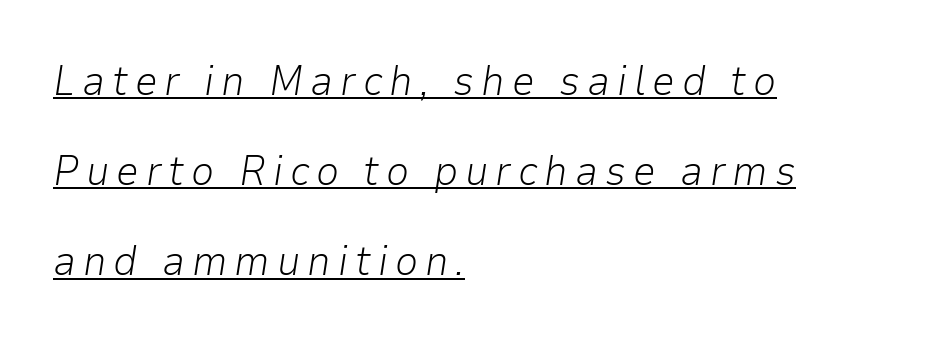
Spacing verdict: proportional, widths tailored to each character. Baseline-to-baseline distance is far greater than the letter height. Weight: not bold — regular or lighter. The paragraph has a hard left edge and a soft right edge. Looks like someone drew a line under every word here. Quick note: italic.
